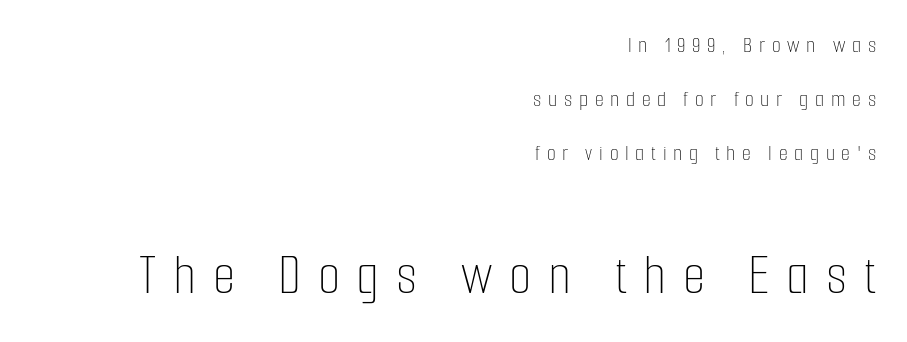
Q: Is the text bold? A: No.
Q: Is the text italic (slanted)? A: No, it is upright.
Q: Is the text underlined? A: No.
Q: How is the paragraph aligned? A: Right-aligned.
Q: Is the spacing between letters normal or unusually wide? A: Unusually wide.
Q: Is the spacing between lines tight, normal or loose? A: Loose.
Q: Which block of text is set in a larger size, the first (top) or the second (bottom)? A: The second (bottom) one.
Q: Width (condensed, normal, or wide)? A: Condensed.
Q: Stroke contrast? A: Low.
Q: x-height? A: Medium.
Q: Monospaced? A: No.
